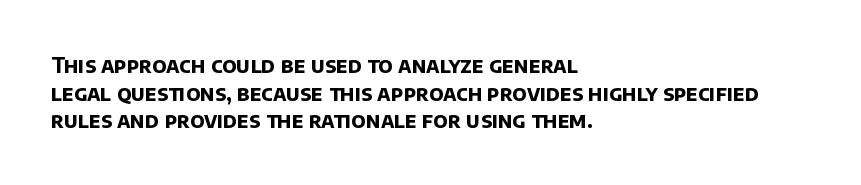
{"bold": "yes", "underline": "no", "align": "left", "line_spacing": "normal", "line_spacing_ratio": 1.32, "letter_spacing": "normal", "letter_spacing_em": 0.0, "glyph_px": 21}
